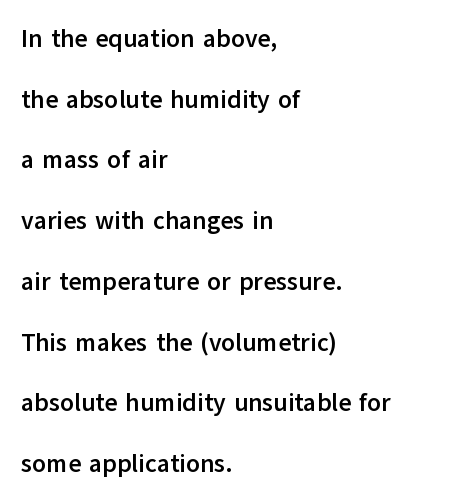
Q: Is the text bold? A: Yes.
Q: Is the text italic (slanted)? A: No, it is upright.
Q: Is the text underlined? A: No.
Q: How is the paragraph aligned? A: Left-aligned.
Q: Is the spacing between letters normal or unusually wide? A: Normal.
Q: Is the spacing between lines tight, normal or loose? A: Loose.
